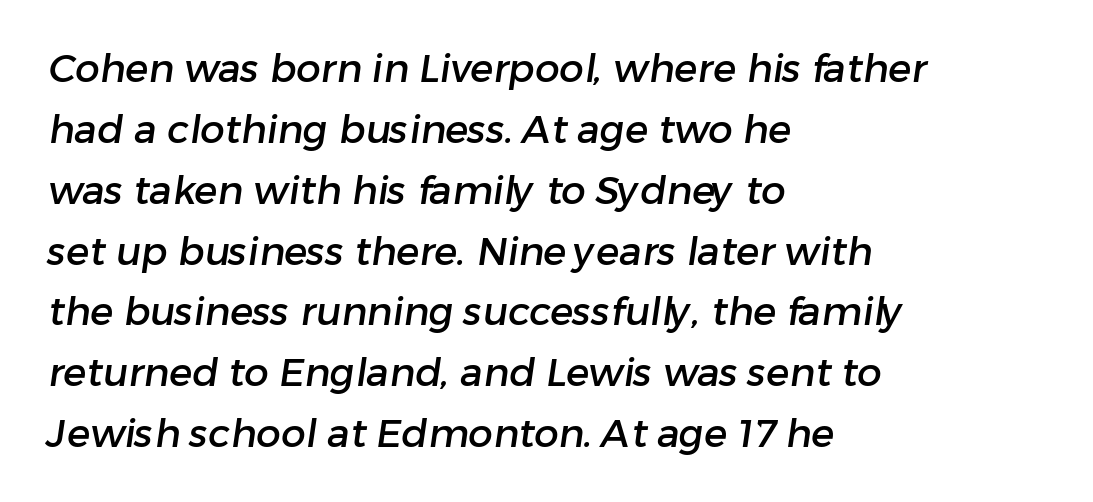
The image shows 39 px sans-serif type; set left-aligned, normal line spacing (1.56x), normal letter spacing, not underlined; low stroke contrast and a medium x-height.
